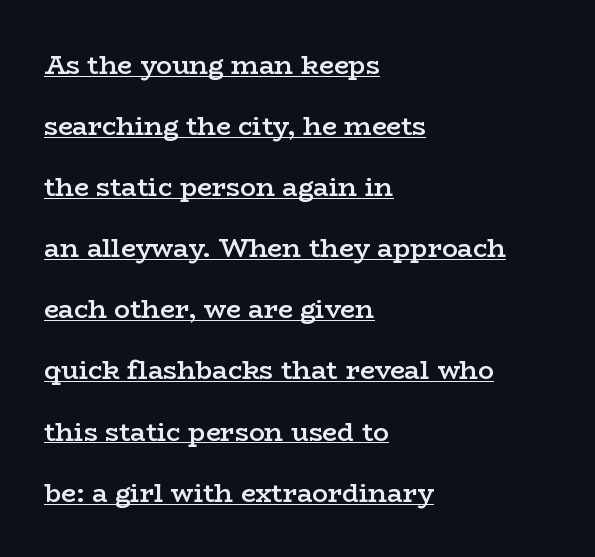
{"italic": "no", "bold": "semi", "underline": "yes", "align": "left", "line_spacing": "loose", "line_spacing_ratio": 2.35, "letter_spacing": "normal", "letter_spacing_em": 0.0, "glyph_px": 26}
